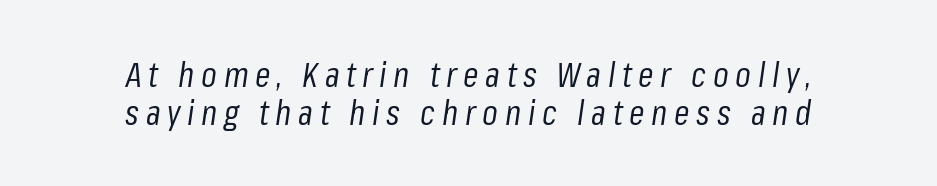
{"italic": "yes", "lean": "right", "slant_degrees": 8, "bold": "no", "weight": "regular", "width": "condensed", "stroke_contrast": "low", "x_height": "medium", "monospaced": "no", "underline": "no", "align": "center", "line_spacing": "tight", "line_spacing_ratio": 1.1, "glyph_px": 35}
